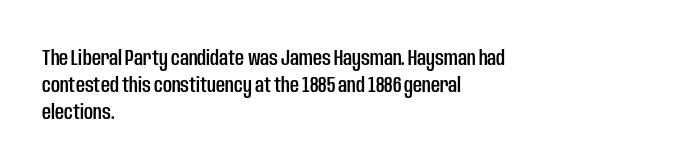
The horizontal fit of the characters is conventional and even. The typesetter chose a ragged-right arrangement here. Upright lettering throughout. The specimen omits any rule beneath the text block's lines.
